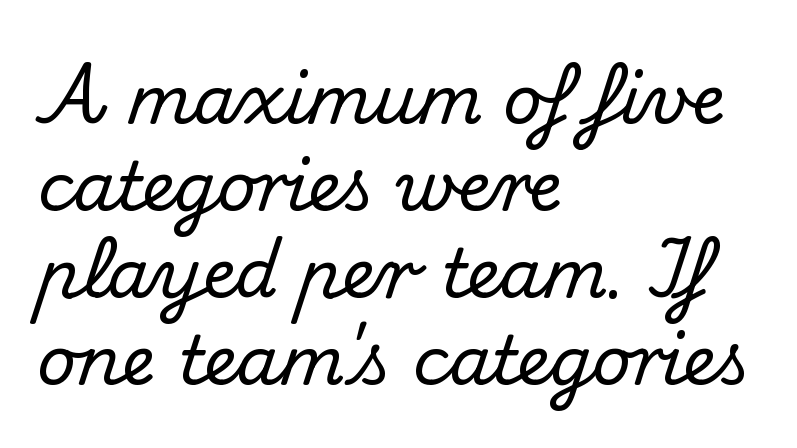
{"serif": "yes", "width": "normal", "stroke_contrast": "medium", "x_height": "small", "monospaced": "no", "underline": "no", "align": "left", "line_spacing": "normal", "line_spacing_ratio": 1.3, "letter_spacing": "normal", "letter_spacing_em": 0.0, "glyph_px": 67}
